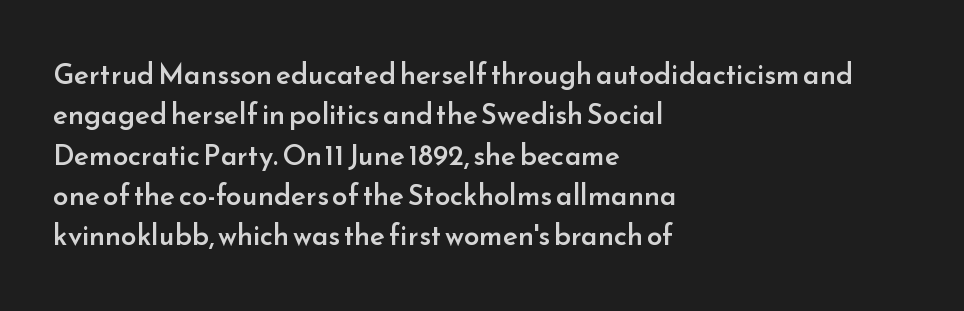
The image shows 28 px semibold sans-serif type, upright; set left-aligned, normal line spacing (1.44x), normal letter spacing, not underlined; low stroke contrast and a small x-height.
